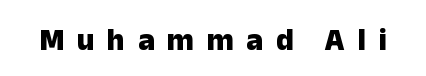
{"serif": "no", "italic": "no", "bold": "yes", "weight": "heavy", "width": "normal", "stroke_contrast": "low", "x_height": "medium", "monospaced": "no", "underline": "no", "letter_spacing": "wide", "letter_spacing_em": 0.41, "glyph_px": 31}
